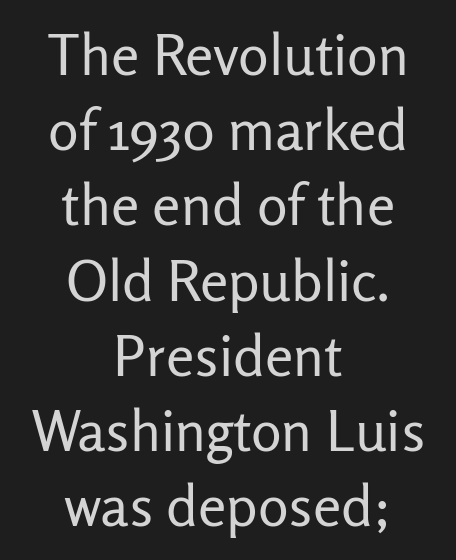
Q: Is the text bold? A: No.
Q: Is the text italic (slanted)? A: No, it is upright.
Q: Is the typeface a serif or a sans-serif typeface? A: Sans-serif.
Q: Is the text underlined? A: No.
Q: How is the paragraph aligned? A: Centered.
Q: Is the spacing between letters normal or unusually wide? A: Normal.
Q: Is the spacing between lines tight, normal or loose? A: Normal.
Q: Width (condensed, normal, or wide)? A: Normal.
Q: Stroke contrast? A: Low.
Q: x-height? A: Medium.
Q: Monospaced? A: No.
